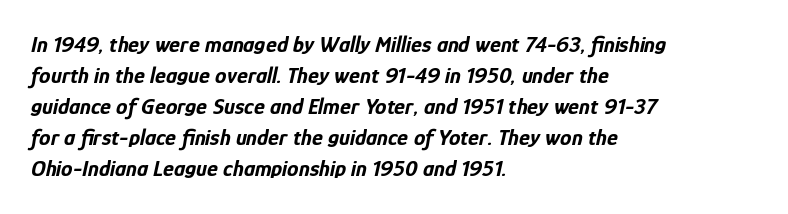
Q: Is the text bold? A: Yes.
Q: Is the text italic (slanted)? A: Yes, it leans right by about 12 degrees.
Q: Is the text underlined? A: No.
Q: How is the paragraph aligned? A: Left-aligned.
Q: Is the spacing between letters normal or unusually wide? A: Normal.
Q: Is the spacing between lines tight, normal or loose? A: Normal.
